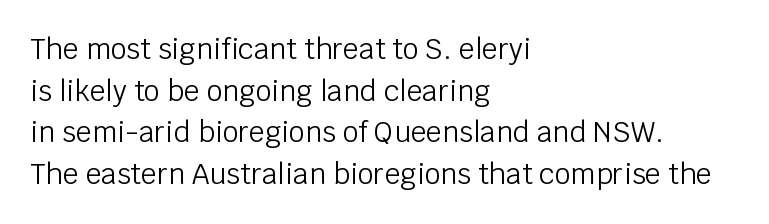
{"serif": "no", "italic": "no", "bold": "no", "weight": "light", "width": "normal", "stroke_contrast": "low", "x_height": "large", "monospaced": "no", "underline": "no", "align": "left", "line_spacing": "normal", "line_spacing_ratio": 1.49, "letter_spacing": "normal", "letter_spacing_em": 0.0, "glyph_px": 28}
